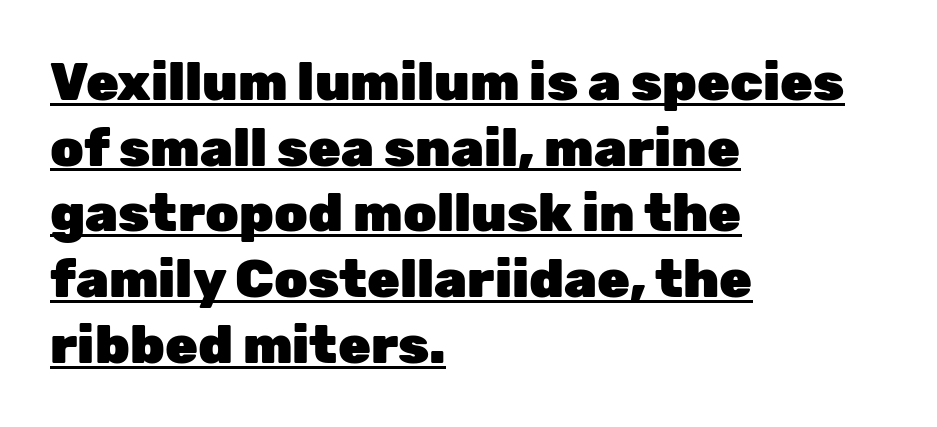
In terms of letterspacing, this is plain default setting. Every row of glyphs begins at an identical x-position on the left. Quick note: underline on. Typographically, this falls in the sans-serif category. These words are printed bold, with thick strokes throughout.
